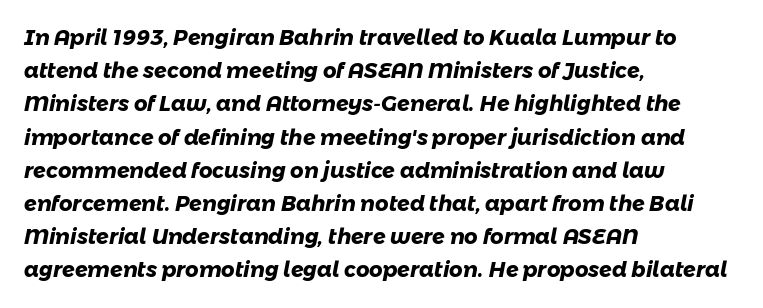
The image shows 21 px bold type; set left-aligned, normal line spacing (1.58x), normal letter spacing, not underlined.
